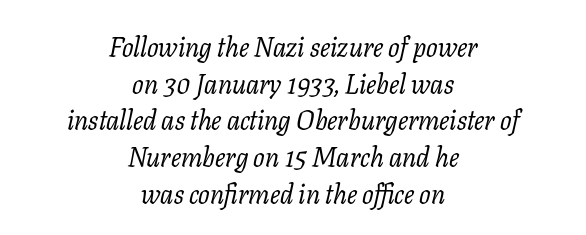
{"italic": "yes", "lean": "right", "slant_degrees": 11, "bold": "no", "underline": "no", "align": "center", "line_spacing": "normal", "line_spacing_ratio": 1.36, "letter_spacing": "normal", "letter_spacing_em": 0.0, "glyph_px": 27}
